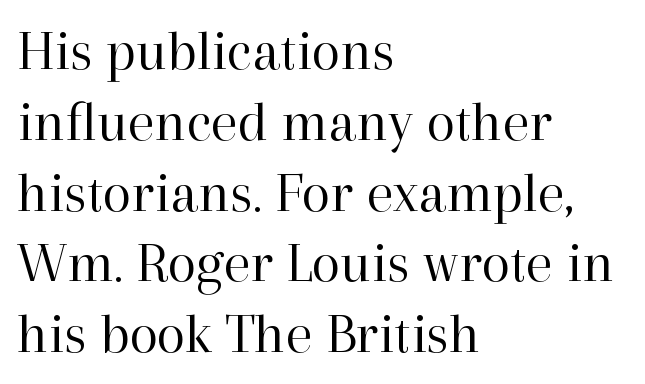
Q: Is the text bold? A: No.
Q: Is the text italic (slanted)? A: No, it is upright.
Q: Is the typeface a serif or a sans-serif typeface? A: Serif.
Q: Is the text underlined? A: No.
Q: How is the paragraph aligned? A: Left-aligned.
Q: Is the spacing between letters normal or unusually wide? A: Normal.
Q: Width (condensed, normal, or wide)? A: Normal.
Q: Stroke contrast? A: High.
Q: x-height? A: Medium.
Q: Monospaced? A: No.
